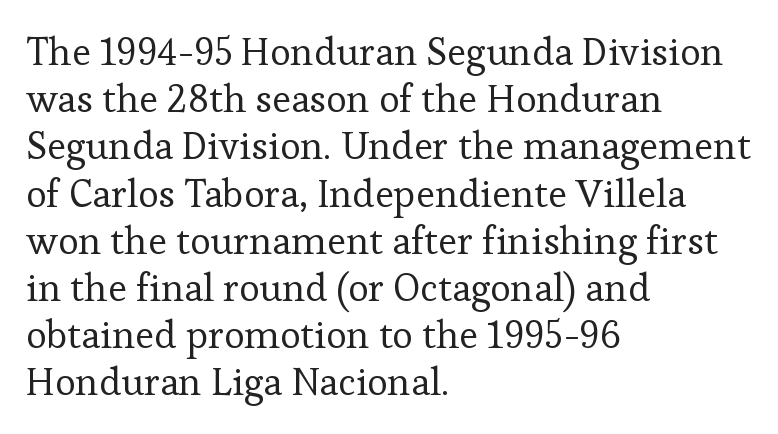
Q: Is the text bold? A: No.
Q: Is the text italic (slanted)? A: No, it is upright.
Q: Is the typeface a serif or a sans-serif typeface? A: Serif.
Q: Is the text underlined? A: No.
Q: How is the paragraph aligned? A: Left-aligned.
Q: Is the spacing between letters normal or unusually wide? A: Normal.
Q: Width (condensed, normal, or wide)? A: Normal.
Q: Stroke contrast? A: Low.
Q: x-height? A: Medium.
Q: Monospaced? A: No.
